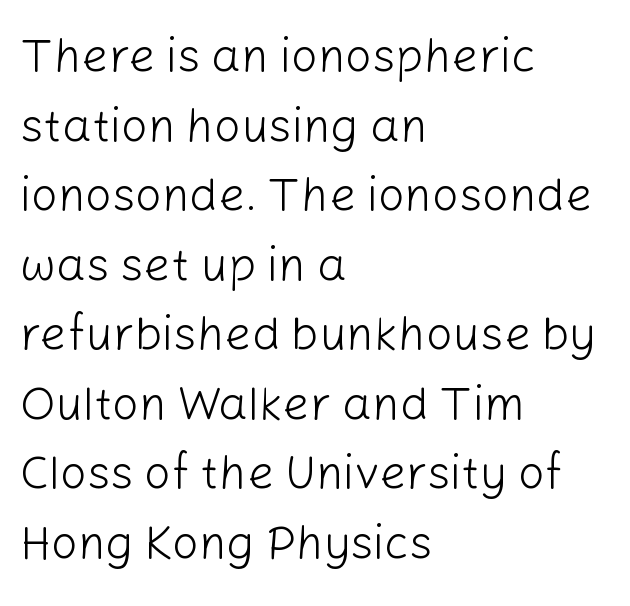
The image shows 47 px light sans-serif type, upright; set left-aligned, normal line spacing (1.48x), normal letter spacing, not underlined; low stroke contrast and a medium x-height.
